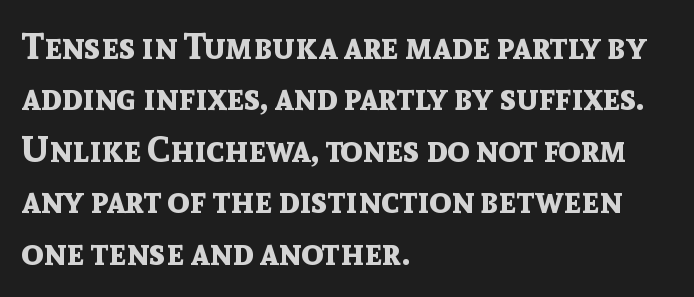
{"serif": "no", "italic": "no", "bold": "yes", "weight": "bold", "width": "normal", "x_height": "medium", "monospaced": "no", "underline": "no", "align": "left", "line_spacing": "normal", "line_spacing_ratio": 1.43, "letter_spacing": "normal", "letter_spacing_em": 0.0, "glyph_px": 36}
